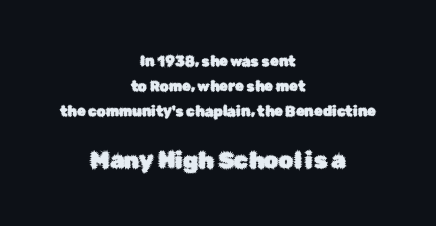
The image shows 23 px text type, upright; set centered, line spacing 1.79x, normal letter spacing, not underlined; the second (bottom) block is 1.64x larger.
